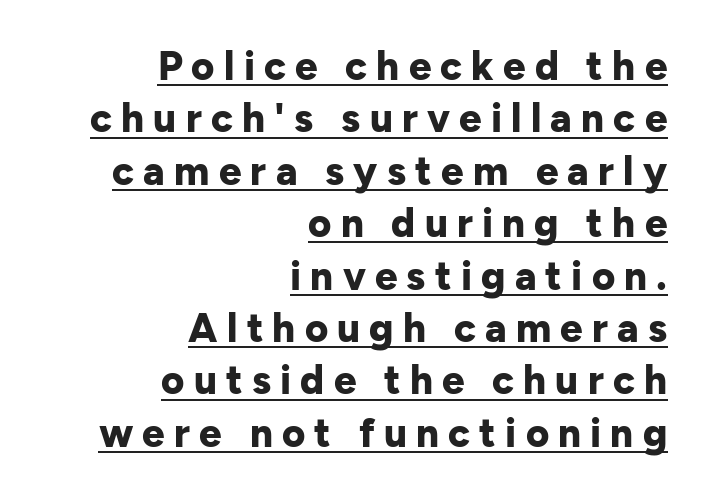
The image shows 40 px bold sans-serif type, upright; set right-aligned, normal line spacing (1.31x), unusually wide letter spacing (+0.23 em), underlined; low stroke contrast and a medium x-height.
